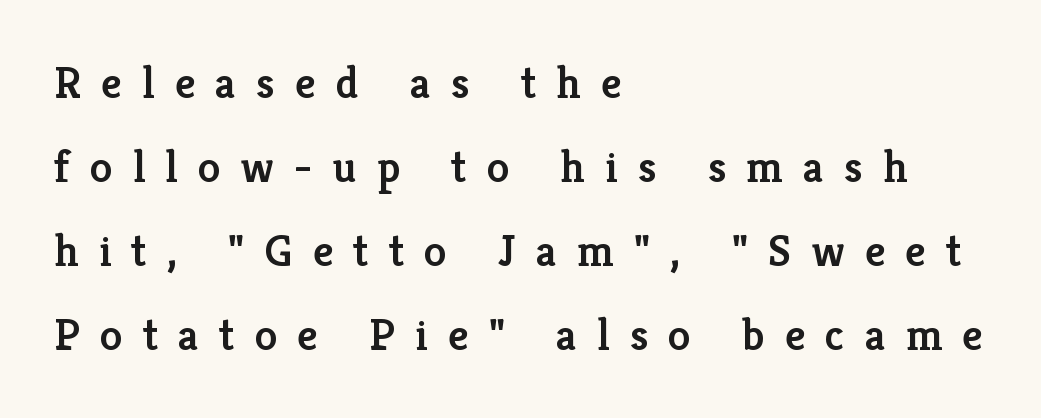
{"serif": "yes", "italic": "no", "bold": "semi", "weight": "semibold", "width": "normal", "stroke_contrast": "low", "x_height": "medium", "monospaced": "no", "underline": "no", "align": "left", "line_spacing_ratio": 1.87, "letter_spacing": "wide", "letter_spacing_em": 0.45, "glyph_px": 45}
